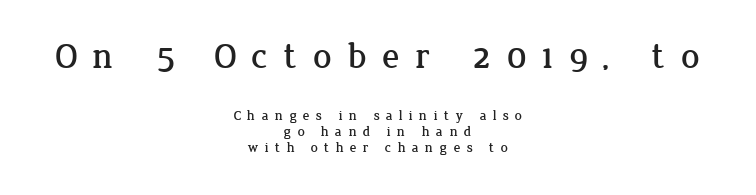
Q: Is the text italic (slanted)? A: No, it is upright.
Q: Is the typeface a serif or a sans-serif typeface? A: Serif.
Q: Is the text underlined? A: No.
Q: How is the paragraph aligned? A: Centered.
Q: Is the spacing between letters normal or unusually wide? A: Unusually wide.
Q: Is the spacing between lines tight, normal or loose? A: Tight.
Q: Which block of text is set in a larger size, the first (top) or the second (bottom)? A: The first (top) one.
Q: Width (condensed, normal, or wide)? A: Normal.
Q: Stroke contrast? A: Low.
Q: x-height? A: Medium.
Q: Monospaced? A: No.
